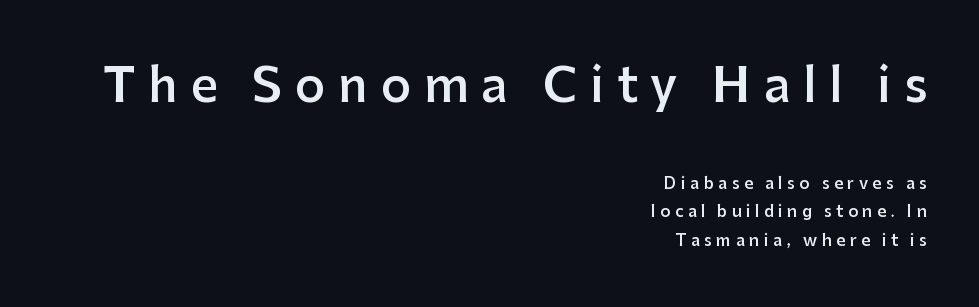
{"serif": "no", "italic": "no", "bold": "semi", "weight": "semibold", "width": "normal", "stroke_contrast": "low", "x_height": "medium", "monospaced": "no", "underline": "no", "align": "right", "line_spacing_ratio": 1.76, "letter_spacing": "wide", "letter_spacing_em": 0.27, "larger_block": "first", "size_ratio": 2.94, "glyph_px": 47}
